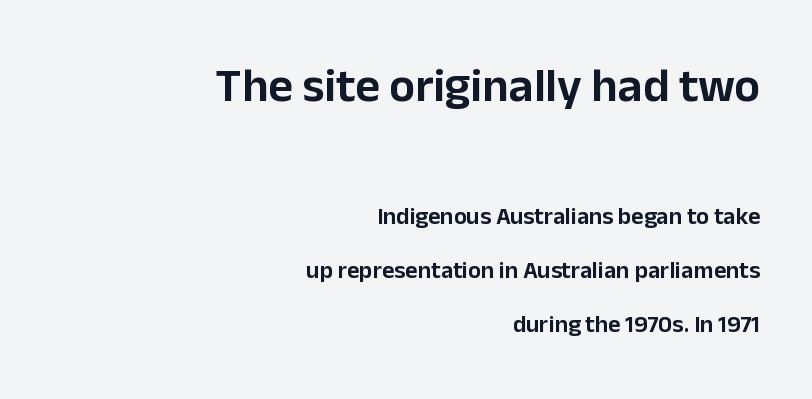
The image shows 48 px sans-serif type, upright; set right-aligned, loose line spacing (2.26x), normal letter spacing, not underlined; the first (top) block is 2.0x larger; low stroke contrast and a medium x-height.
